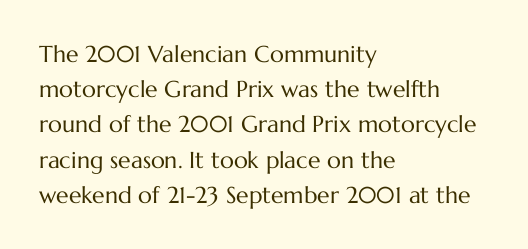
{"italic": "no", "bold": "no", "underline": "no", "align": "left", "line_spacing": "normal", "line_spacing_ratio": 1.53, "letter_spacing": "normal", "letter_spacing_em": 0.0, "glyph_px": 23}
